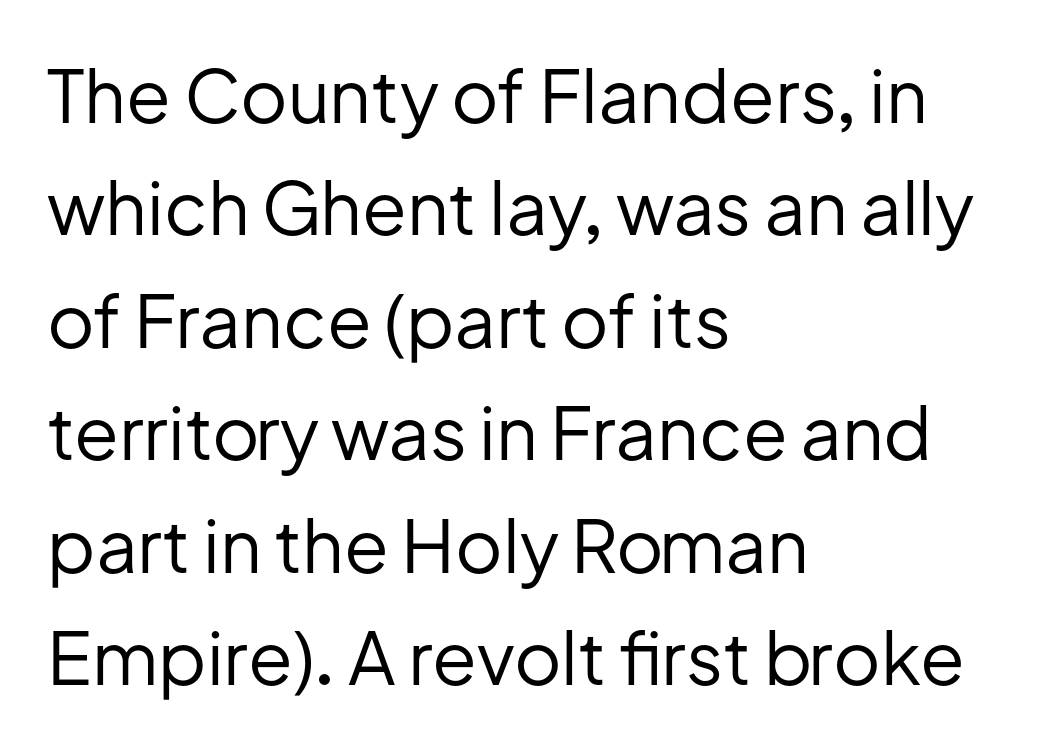
{"serif": "no", "italic": "no", "bold": "no", "weight": "regular", "width": "normal", "stroke_contrast": "low", "x_height": "medium", "monospaced": "no", "underline": "no", "align": "left", "line_spacing": "normal", "line_spacing_ratio": 1.54, "letter_spacing": "normal", "letter_spacing_em": 0.0, "glyph_px": 73}
